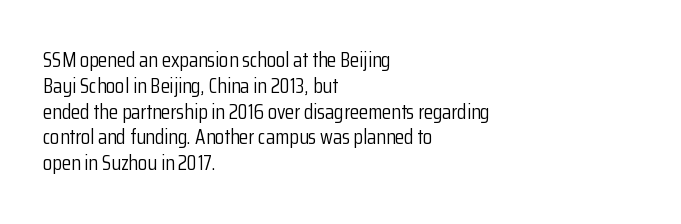
Q: Is the text bold? A: No.
Q: Is the text italic (slanted)? A: No, it is upright.
Q: Is the text underlined? A: No.
Q: How is the paragraph aligned? A: Left-aligned.
Q: Is the spacing between letters normal or unusually wide? A: Normal.
